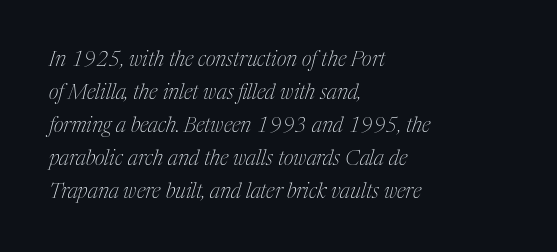
The image shows 21 px text type, italic (leaning right); set left-aligned, normal line spacing (1.57x), normal letter spacing, not underlined.
